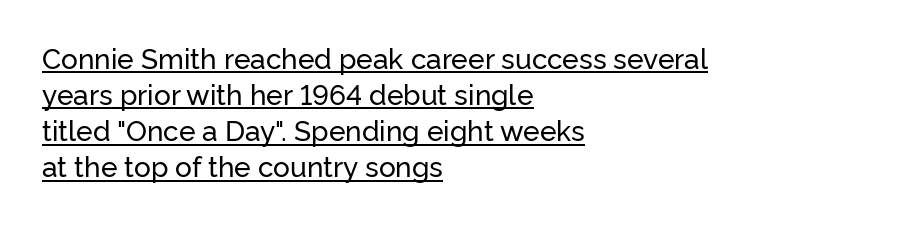
{"serif": "no", "italic": "no", "width": "normal", "stroke_contrast": "low", "x_height": "medium", "monospaced": "no", "underline": "yes", "align": "left", "line_spacing": "normal", "line_spacing_ratio": 1.29, "letter_spacing": "normal", "letter_spacing_em": 0.0, "glyph_px": 28}
